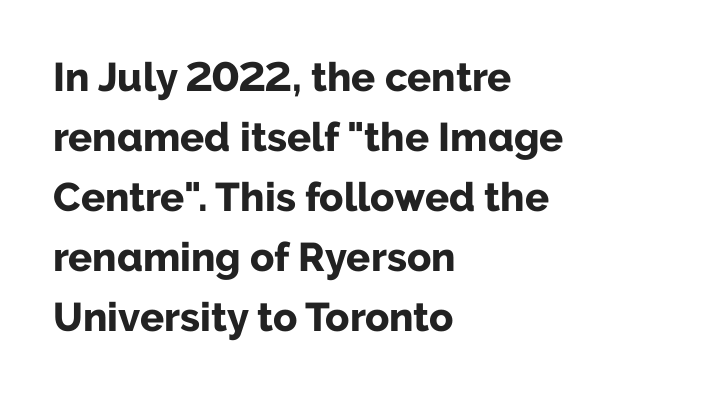
Q: Is the text bold? A: Yes.
Q: Is the text italic (slanted)? A: No, it is upright.
Q: Is the typeface a serif or a sans-serif typeface? A: Sans-serif.
Q: Is the text underlined? A: No.
Q: How is the paragraph aligned? A: Left-aligned.
Q: Is the spacing between letters normal or unusually wide? A: Normal.
Q: Is the spacing between lines tight, normal or loose? A: Normal.
Q: Width (condensed, normal, or wide)? A: Normal.
Q: Stroke contrast? A: Low.
Q: x-height? A: Medium.
Q: Monospaced? A: No.
